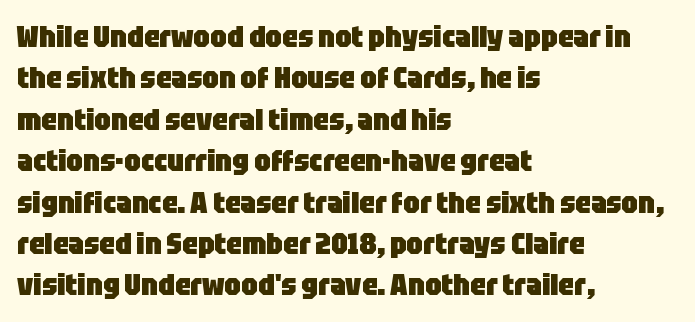
The image shows 30 px heavy, condensed sans-serif type, upright; set left-aligned, normal line spacing (1.38x), normal letter spacing, not underlined; low stroke contrast and a large x-height.
